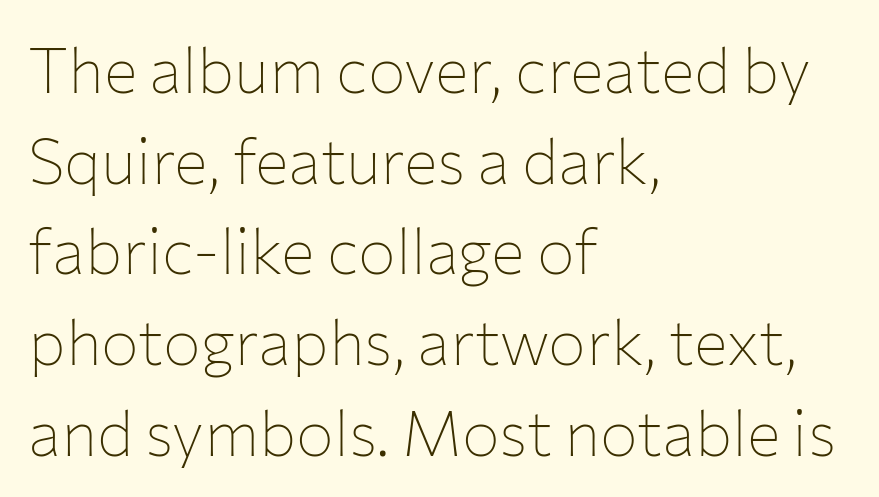
The image shows 63 px thin sans-serif type, upright; set left-aligned, normal line spacing (1.44x), normal letter spacing, not underlined; low stroke contrast and a medium x-height.
